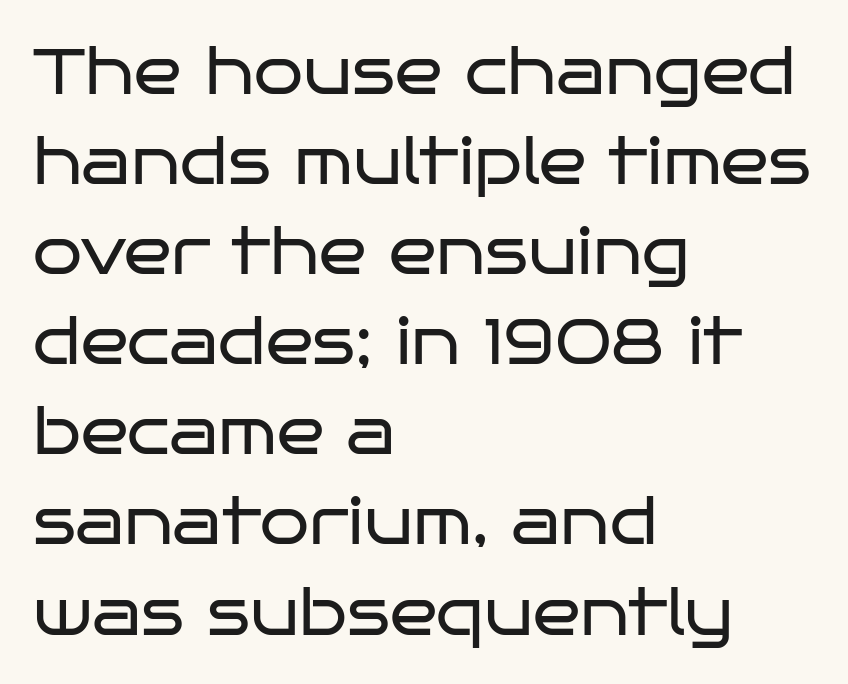
Q: Is the text bold? A: No.
Q: Is the text italic (slanted)? A: No, it is upright.
Q: Is the typeface a serif or a sans-serif typeface? A: Sans-serif.
Q: Is the text underlined? A: No.
Q: How is the paragraph aligned? A: Left-aligned.
Q: Is the spacing between letters normal or unusually wide? A: Normal.
Q: Is the spacing between lines tight, normal or loose? A: Normal.
Q: Width (condensed, normal, or wide)? A: Wide.
Q: Stroke contrast? A: Low.
Q: x-height? A: Large.
Q: Monospaced? A: No.
